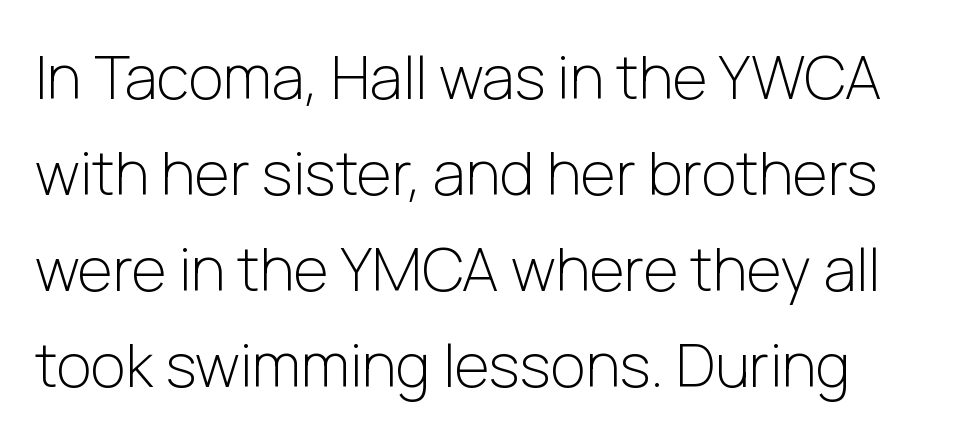
The image shows 60 px light sans-serif type, upright; set normal line spacing (1.6x), normal letter spacing, not underlined; low stroke contrast and a medium x-height.
